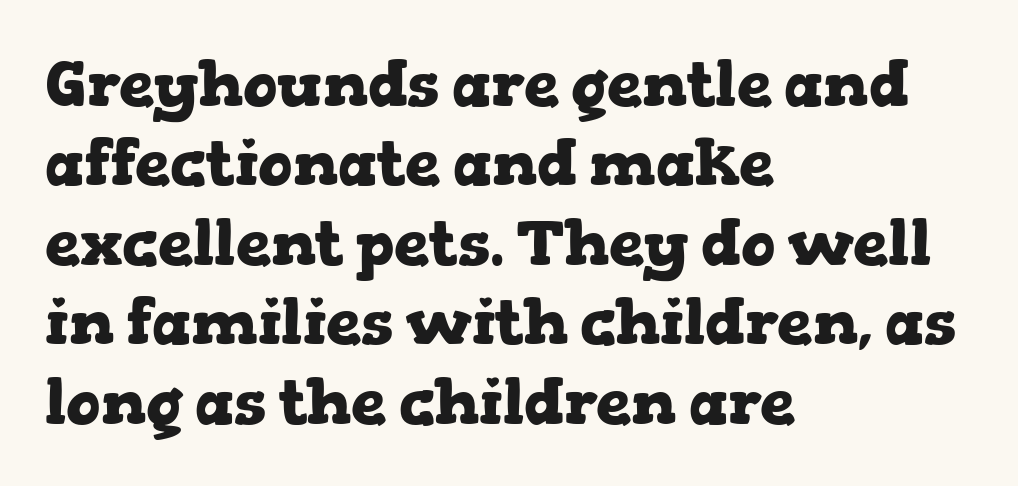
{"serif": "yes", "italic": "no", "bold": "yes", "weight": "heavy", "width": "wide", "stroke_contrast": "low", "x_height": "medium", "monospaced": "no", "underline": "no", "align": "left", "line_spacing": "normal", "line_spacing_ratio": 1.26, "letter_spacing": "normal", "letter_spacing_em": 0.0, "glyph_px": 63}
